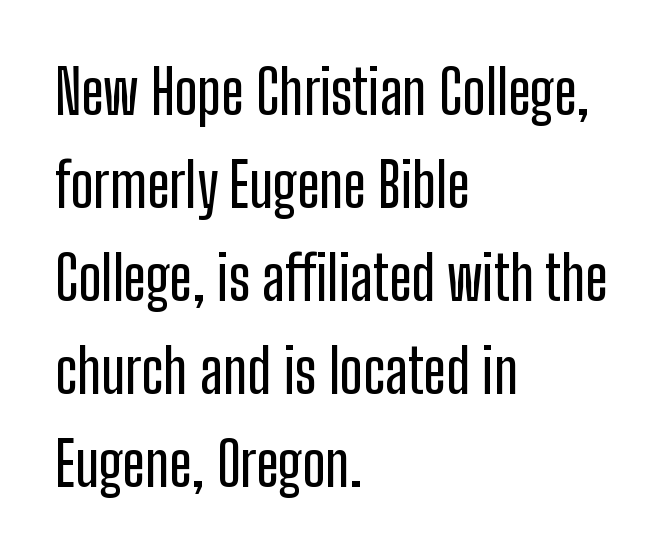
The image shows 60 px condensed sans-serif type, upright; set left-aligned, normal line spacing (1.55x), normal letter spacing, not underlined; low stroke contrast and a medium x-height.
